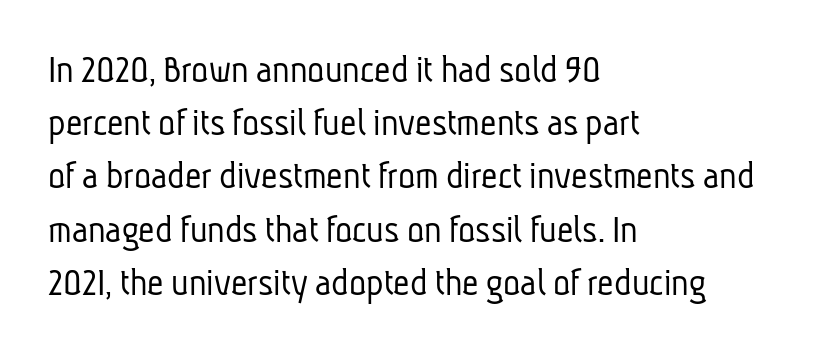
Quick note: underline off. The cut favours lightness, reaching ordinary text weight at its darkest. Is this a fixed-width face? No — the glyphs have proportional, varying widths. These lines keep a tight, regular rhythm from letter to letter. The paragraph has a hard left edge and a soft right edge.
